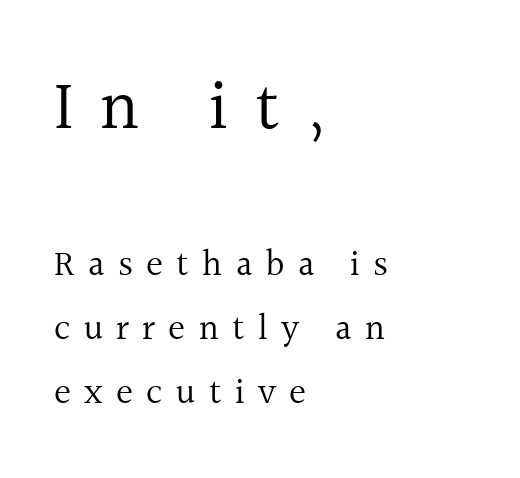
The strip under each line holds only bare page. The type sits square on the baseline with zero lean. Does the copy run flush right? No — it runs flush left. This sample has the flowing, uneven cadence of proportional lettering. This reads as an unemphasized weight, regular at the heaviest. Honestly, the letter spacing is so wide it's the main thing you notice.
